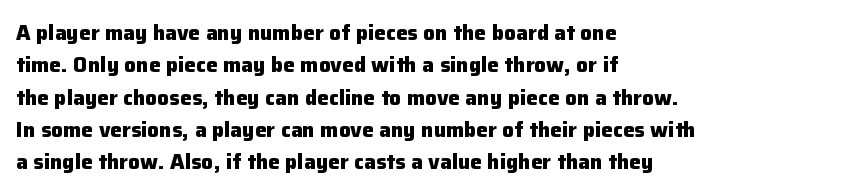
The image shows 21 px bold type, upright; set left-aligned, normal line spacing (1.54x), normal letter spacing, not underlined.
